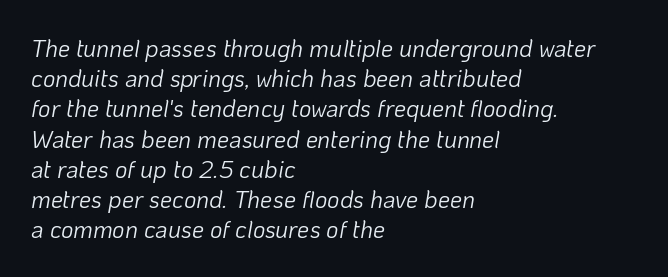
{"italic": "yes", "lean": "right", "slant_degrees": 10, "bold": "no", "underline": "no", "align": "left", "line_spacing": "normal", "line_spacing_ratio": 1.26, "letter_spacing": "normal", "letter_spacing_em": 0.0, "glyph_px": 24}
